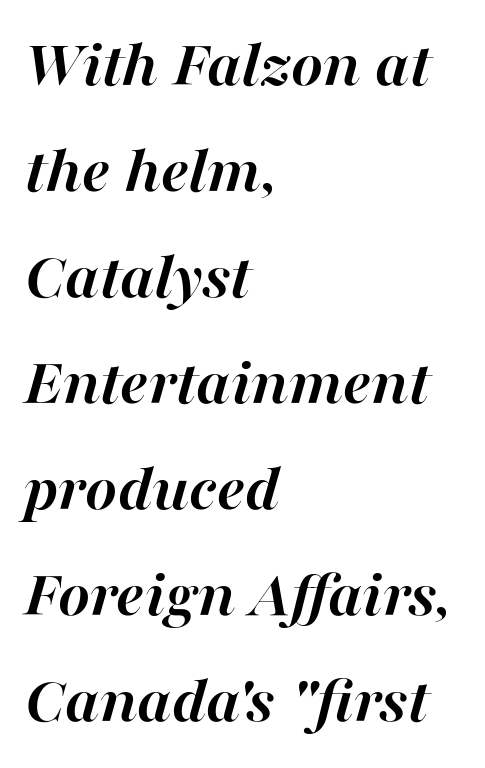
Compared with an ordinary text face, these strokes are far heavier — a full bold. Whoever set this chose a conventional vertical rhythm. Lines of text with bare space underneath. The rendering uses natural spacing where letterforms have individual widths. You could call the tracking neutral — neither tight nor loose. Quick note: italic.
